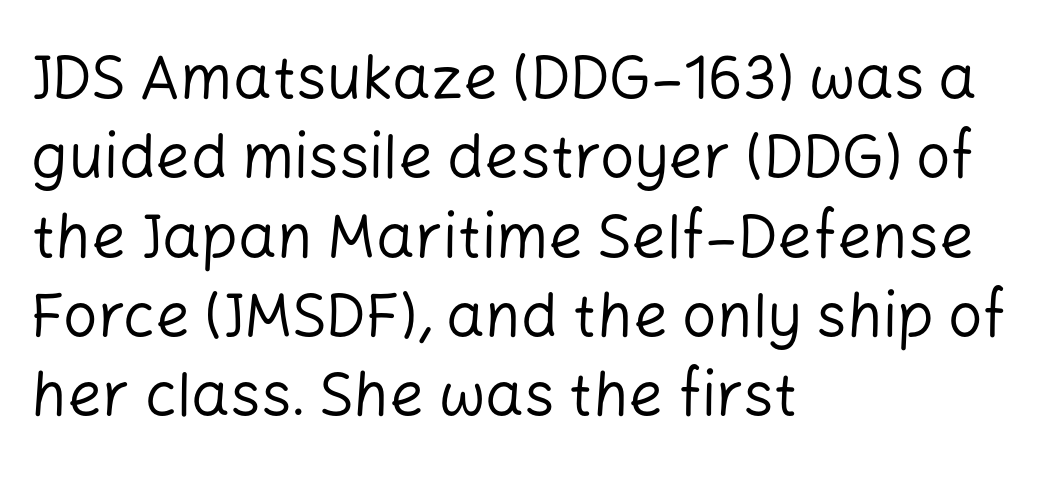
{"serif": "no", "italic": "no", "bold": "no", "weight": "regular", "width": "normal", "stroke_contrast": "low", "x_height": "medium", "monospaced": "no", "underline": "no", "align": "left", "line_spacing": "normal", "line_spacing_ratio": 1.3, "letter_spacing": "normal", "letter_spacing_em": 0.0, "glyph_px": 61}
